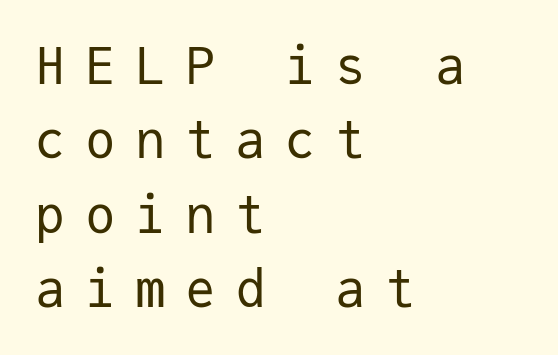
Q: Is the text bold? A: No.
Q: Is the text italic (slanted)? A: No, it is upright.
Q: Is the typeface a serif or a sans-serif typeface? A: Sans-serif.
Q: Is the text underlined? A: No.
Q: How is the paragraph aligned? A: Left-aligned.
Q: Is the spacing between letters normal or unusually wide? A: Unusually wide.
Q: Is the spacing between lines tight, normal or loose? A: Normal.
Q: Width (condensed, normal, or wide)? A: Normal.
Q: Stroke contrast? A: Low.
Q: x-height? A: Medium.
Q: Monospaced? A: Yes.
